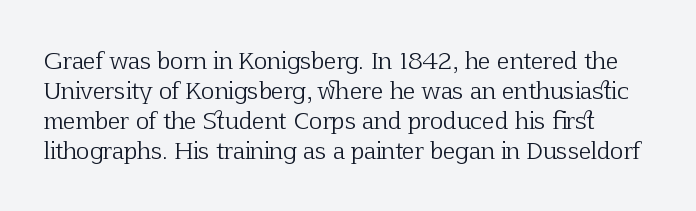
Stems and bowls with no extra thickness — not bold. Vertically, the passage feels balanced, rows spaced as you'd expect. Look at the tracking — it's just the regular setting, nothing added. The words here are not underlined.
